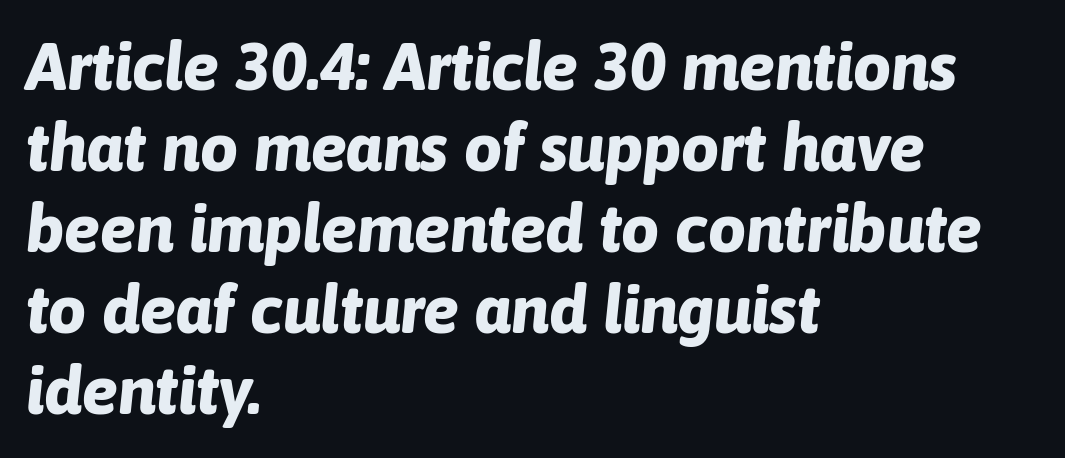
You could not count columns in this text — the font is proportionally spaced. Posture: slanted. Inter-character spacing is left at the font's built-in metrics. Bold? Absolutely — the strokes are thick and heavy. Leftover space on each line is placed entirely after the last word. The space directly below the letters is spotless.
